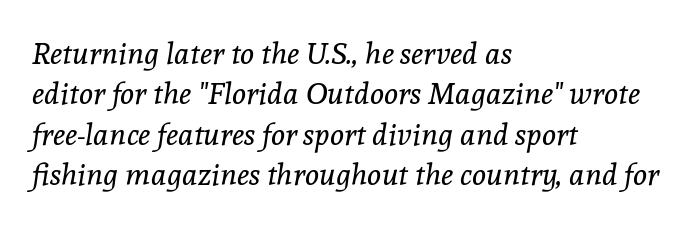
Q: Is the text bold? A: No.
Q: Is the text italic (slanted)? A: Yes, it leans right by about 8 degrees.
Q: Is the typeface a serif or a sans-serif typeface? A: Serif.
Q: Is the text underlined? A: No.
Q: How is the paragraph aligned? A: Left-aligned.
Q: Is the spacing between letters normal or unusually wide? A: Normal.
Q: Is the spacing between lines tight, normal or loose? A: Normal.
Q: Width (condensed, normal, or wide)? A: Normal.
Q: x-height? A: Medium.
Q: Monospaced? A: No.
